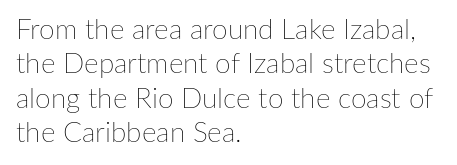
{"italic": "no", "bold": "no", "weight": "thin", "width": "normal", "stroke_contrast": "low", "x_height": "medium", "monospaced": "no", "underline": "no", "align": "left", "line_spacing_ratio": 1.23, "letter_spacing": "normal", "letter_spacing_em": 0.0, "glyph_px": 28}
